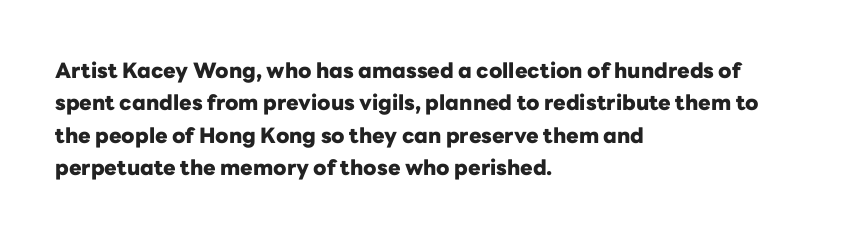
{"italic": "no", "bold": "yes", "underline": "no", "align": "left", "line_spacing": "normal", "line_spacing_ratio": 1.54, "letter_spacing": "normal", "letter_spacing_em": 0.0, "glyph_px": 21}
